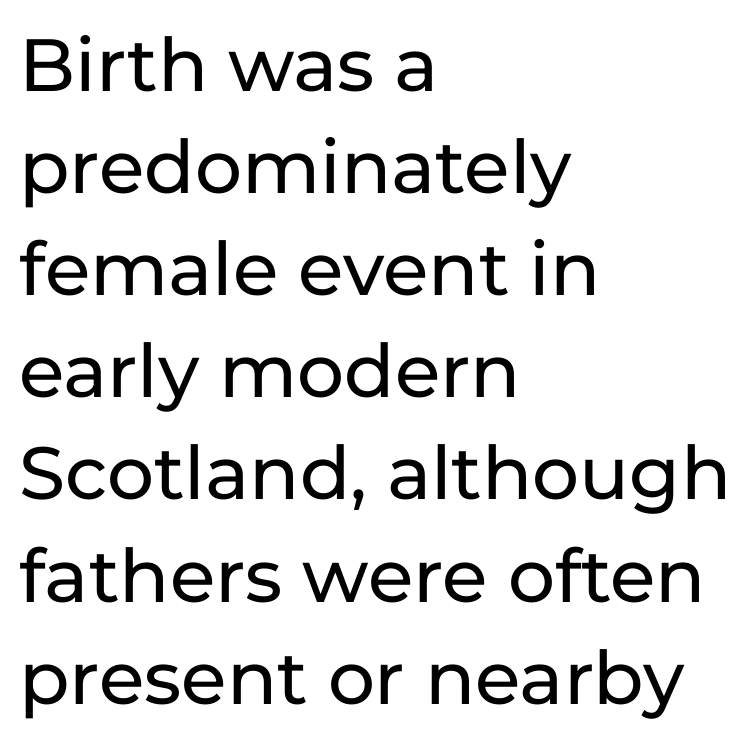
{"serif": "no", "italic": "no", "width": "normal", "stroke_contrast": "low", "x_height": "medium", "monospaced": "no", "underline": "no", "align": "left", "line_spacing": "normal", "line_spacing_ratio": 1.38, "letter_spacing": "normal", "letter_spacing_em": 0.0, "glyph_px": 74}
